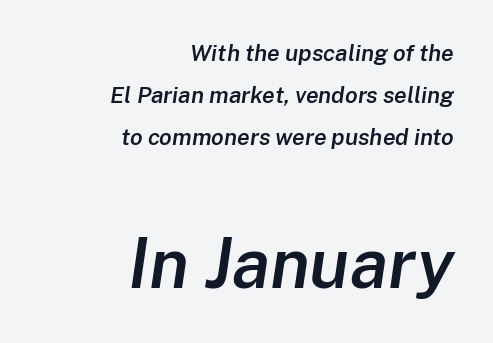
Each letter keeps its own natural width here, so spacing adapts to shape. Of the two passages, the one underneath uses the larger point size. Nothing unusual about the tracking: characters are spaced as the font intends. Italic? Definitely — the glyphs are oblique. The sample has been set in demibold, a notch under bold. Notice how the passage keeps a crisp vertical edge on the right only.
